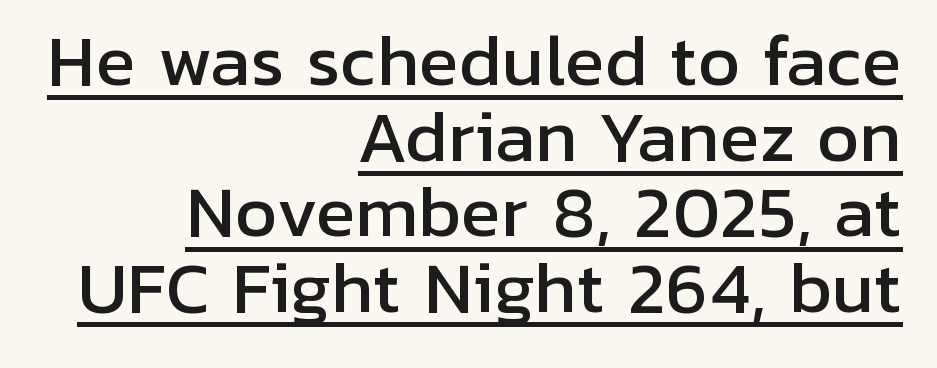
Q: Is the text italic (slanted)? A: No, it is upright.
Q: Is the typeface a serif or a sans-serif typeface? A: Sans-serif.
Q: Is the text underlined? A: Yes.
Q: How is the paragraph aligned? A: Right-aligned.
Q: Is the spacing between letters normal or unusually wide? A: Normal.
Q: Is the spacing between lines tight, normal or loose? A: Tight.
Q: Width (condensed, normal, or wide)? A: Normal.
Q: Stroke contrast? A: Low.
Q: x-height? A: Medium.
Q: Monospaced? A: No.
